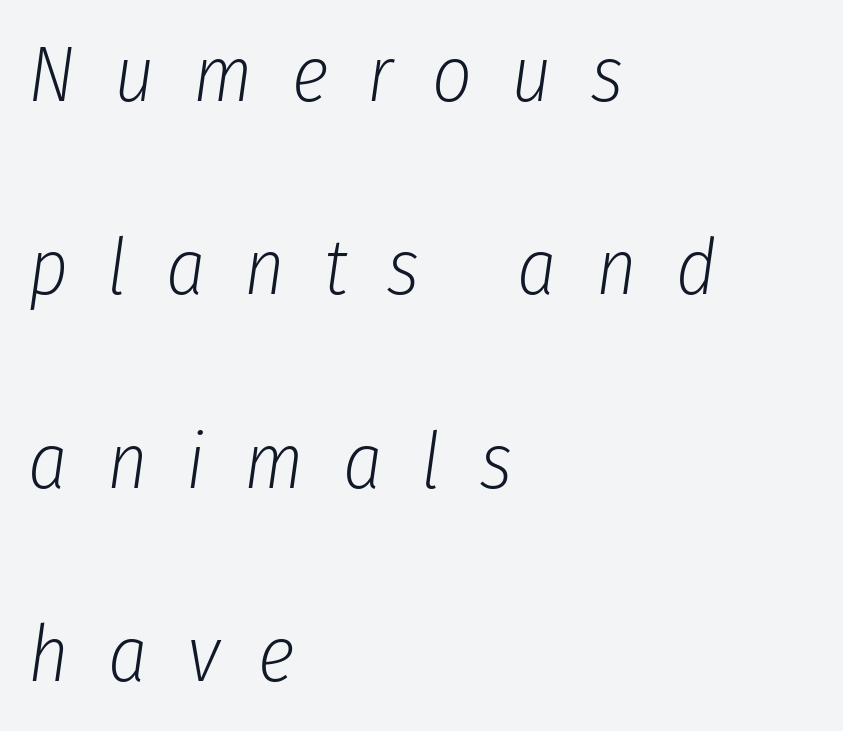
The weight tops out at a normal text grade. You could not count columns in this text — the font is proportionally spaced. If you drew a ruler down the left edge, every line would touch it. The horizontal fit of the characters is loose and conspicuously gappy. Airy leading. Italic? Definitely — the glyphs are oblique.
